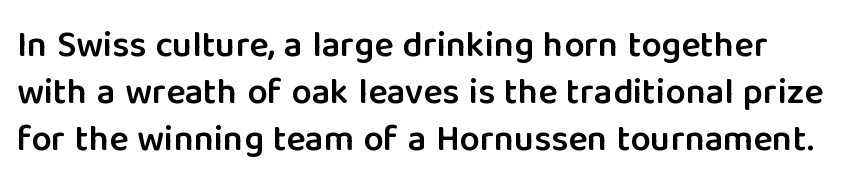
The image shows 36 px semibold sans-serif type, upright; set normal line spacing (1.3x), normal letter spacing, not underlined; low stroke contrast and a medium x-height.
